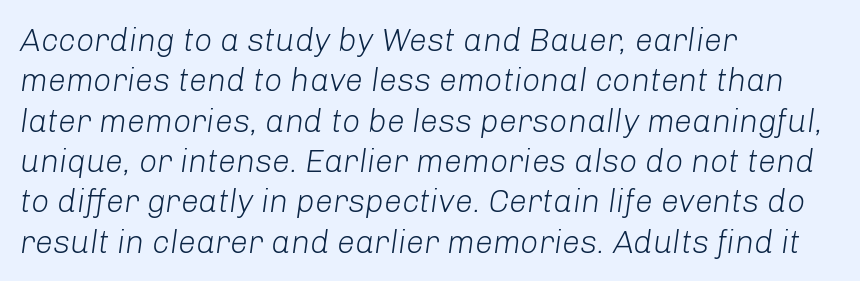
The image shows 32 px light type, italic (leaning right); set left-aligned, normal line spacing (1.26x), normal letter spacing, not underlined; low stroke contrast and a medium x-height.
